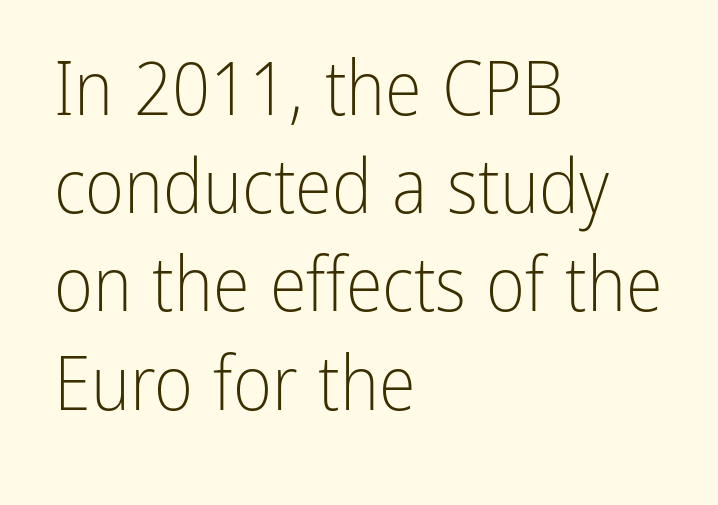
Q: Is the text bold? A: No.
Q: Is the text italic (slanted)? A: No, it is upright.
Q: Is the typeface a serif or a sans-serif typeface? A: Sans-serif.
Q: Is the text underlined? A: No.
Q: How is the paragraph aligned? A: Left-aligned.
Q: Is the spacing between letters normal or unusually wide? A: Normal.
Q: Is the spacing between lines tight, normal or loose? A: Normal.
Q: Width (condensed, normal, or wide)? A: Condensed.
Q: Stroke contrast? A: Low.
Q: x-height? A: Medium.
Q: Monospaced? A: No.
